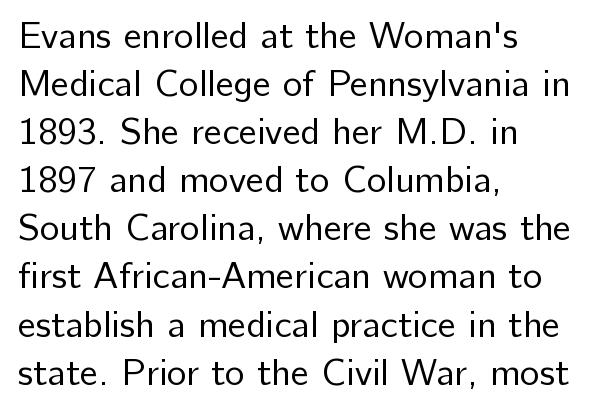
Q: Is the text bold? A: No.
Q: Is the text italic (slanted)? A: No, it is upright.
Q: Is the typeface a serif or a sans-serif typeface? A: Sans-serif.
Q: Is the text underlined? A: No.
Q: How is the paragraph aligned? A: Left-aligned.
Q: Is the spacing between letters normal or unusually wide? A: Normal.
Q: Is the spacing between lines tight, normal or loose? A: Normal.
Q: Width (condensed, normal, or wide)? A: Normal.
Q: Stroke contrast? A: Low.
Q: x-height? A: Medium.
Q: Monospaced? A: No.
